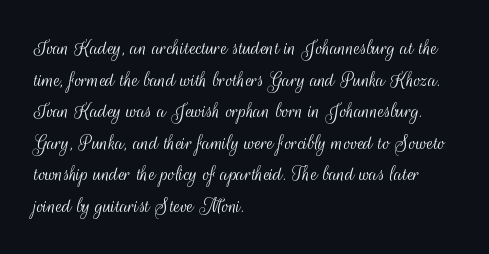
The image shows 23 px text type; set left-aligned, normal line spacing (1.37x), normal letter spacing, not underlined.
